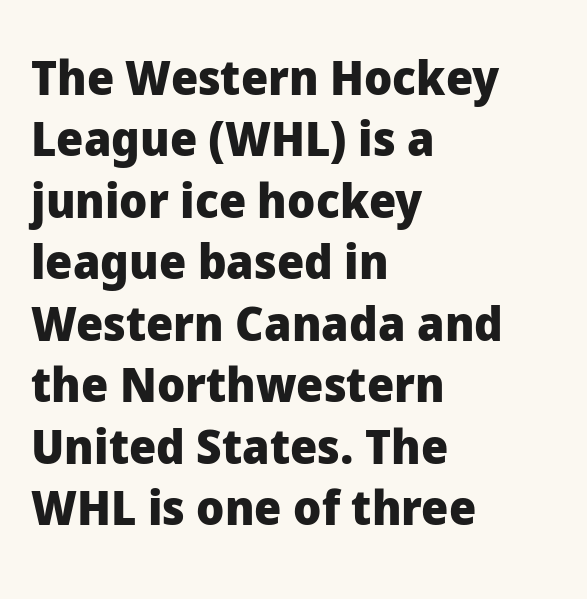
The line-height multiplier appears to be the usual default. Alignment: flush left. Character widths vary here, with narrow letters taking less room than wide ones. Check where the strokes stop: nothing finishes them off — pure sans. You'd pick this weight for a headline — it's a proper bold. You can tell it's not italic because the verticals are truly vertical.
